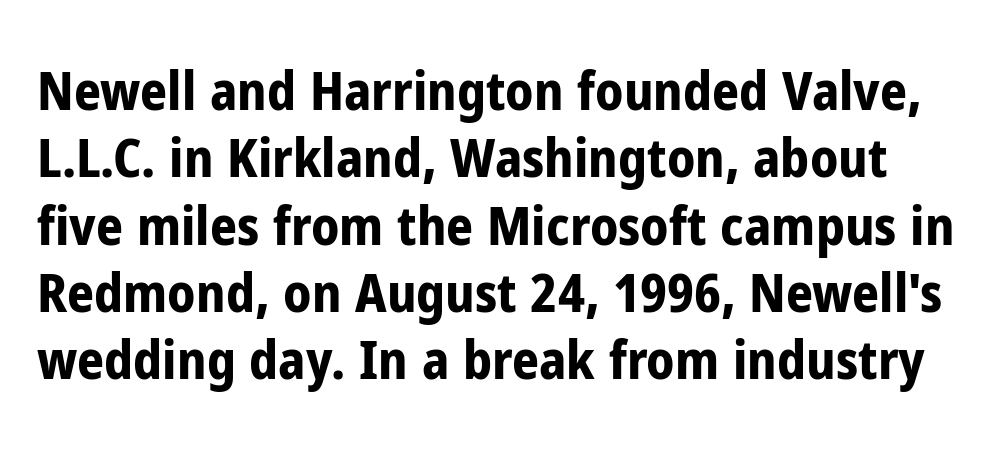
The image shows 53 px bold, condensed sans-serif type, upright; set normal line spacing (1.27x), normal letter spacing, not underlined; low stroke contrast and a medium x-height.
